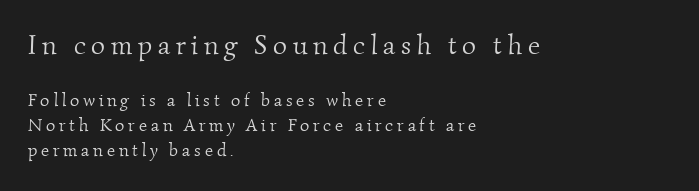
{"bold": "no", "underline": "no", "align": "left", "line_spacing": "normal", "line_spacing_ratio": 1.41, "letter_spacing": "wide", "letter_spacing_em": 0.21, "larger_block": "first", "size_ratio": 1.5, "glyph_px": 27}
